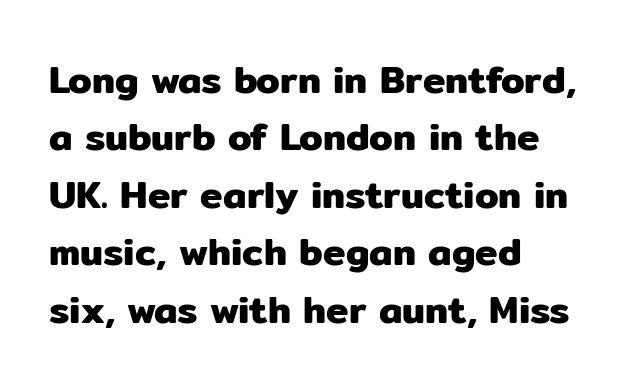
Q: Is the text italic (slanted)? A: No, it is upright.
Q: Is the typeface a serif or a sans-serif typeface? A: Sans-serif.
Q: Is the text underlined? A: No.
Q: How is the paragraph aligned? A: Left-aligned.
Q: Is the spacing between letters normal or unusually wide? A: Normal.
Q: Is the spacing between lines tight, normal or loose? A: Normal.
Q: Width (condensed, normal, or wide)? A: Normal.
Q: Stroke contrast? A: Low.
Q: x-height? A: Medium.
Q: Monospaced? A: No.
